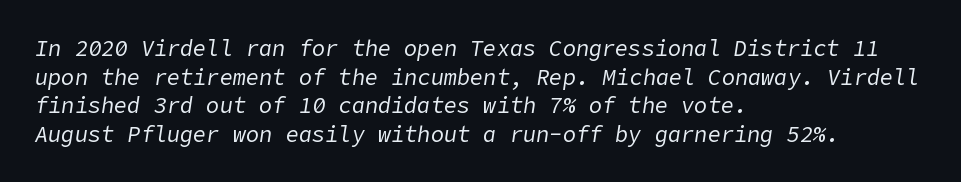
{"italic": "yes", "lean": "right", "slant_degrees": 9, "bold": "no", "underline": "no", "align": "left", "line_spacing": "normal", "line_spacing_ratio": 1.3, "letter_spacing": "normal", "letter_spacing_em": 0.0, "glyph_px": 22}
